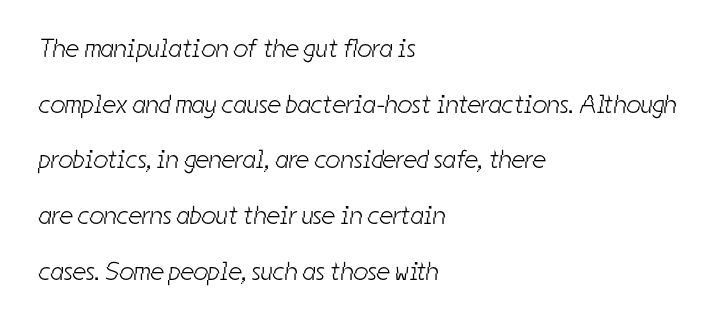
{"bold": "no", "underline": "no", "align": "left", "line_spacing": "loose", "line_spacing_ratio": 2.14, "letter_spacing": "normal", "letter_spacing_em": 0.0, "glyph_px": 26}
